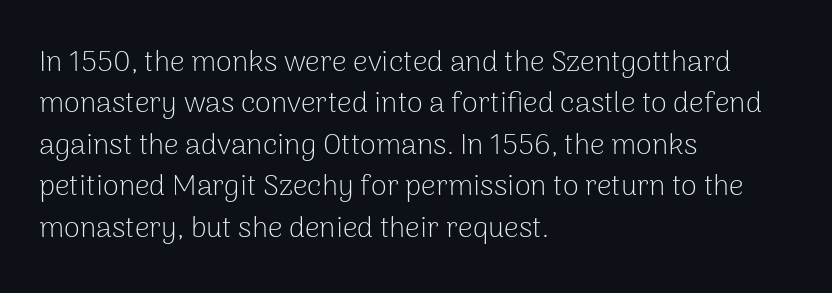
{"serif": "no", "italic": "no", "bold": "no", "weight": "light", "width": "normal", "stroke_contrast": "low", "x_height": "medium", "monospaced": "no", "underline": "no", "align": "left", "line_spacing": "normal", "line_spacing_ratio": 1.43, "letter_spacing": "normal", "letter_spacing_em": 0.0, "glyph_px": 29}
